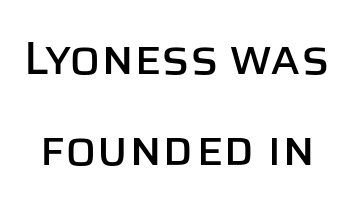
{"serif": "no", "italic": "no", "width": "normal", "stroke_contrast": "low", "x_height": "large", "monospaced": "no", "underline": "no", "line_spacing": "loose", "line_spacing_ratio": 1.98, "letter_spacing": "normal", "letter_spacing_em": 0.0, "glyph_px": 46}
